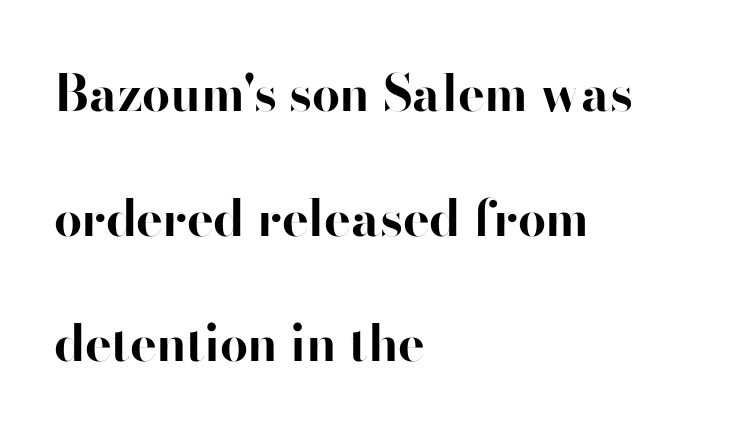
Q: Is the text bold? A: Yes.
Q: Is the text italic (slanted)? A: No, it is upright.
Q: Is the typeface a serif or a sans-serif typeface? A: Sans-serif.
Q: Is the text underlined? A: No.
Q: How is the paragraph aligned? A: Left-aligned.
Q: Is the spacing between letters normal or unusually wide? A: Normal.
Q: Is the spacing between lines tight, normal or loose? A: Loose.
Q: Width (condensed, normal, or wide)? A: Normal.
Q: Stroke contrast? A: High.
Q: x-height? A: Small.
Q: Monospaced? A: No.
